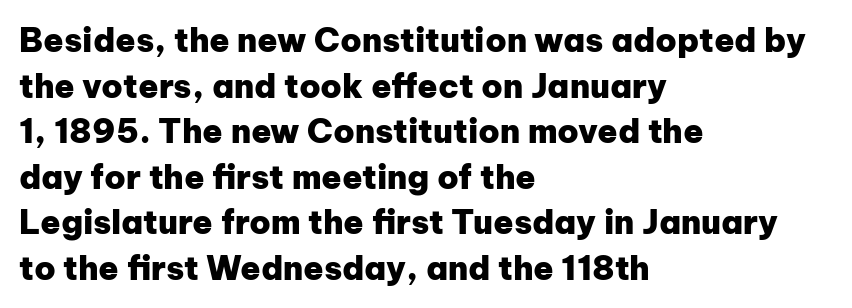
The image shows 33 px heavy sans-serif type, upright; set left-aligned, normal line spacing (1.38x), normal letter spacing, not underlined; low stroke contrast and a medium x-height.
